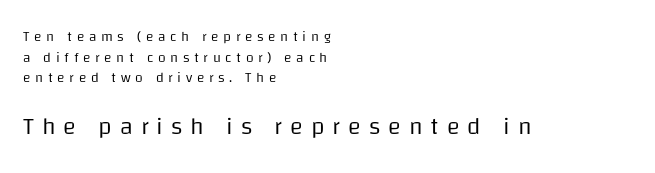
{"italic": "no", "bold": "no", "underline": "no", "align": "left", "line_spacing": "normal", "line_spacing_ratio": 1.48, "letter_spacing": "wide", "letter_spacing_em": 0.33, "larger_block": "second", "size_ratio": 1.71, "glyph_px": 24}
